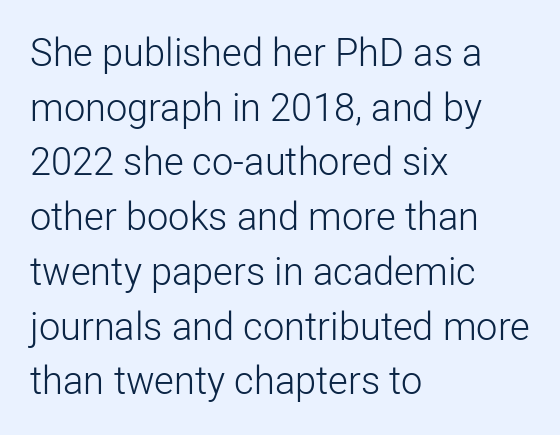
This sample has the flowing, uneven cadence of proportional lettering. Whoever set this chose a conventional vertical rhythm. Typeset ragged right — the left edge is the straight one. The typography opts for an upright posture over an oblique one. Spacing between characters is what you'd get straight out of the box.
